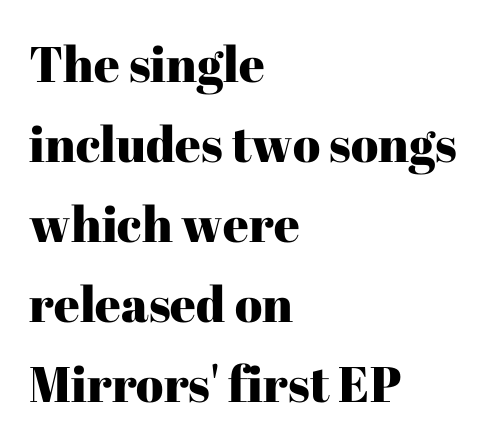
The image shows 50 px serif type, upright; set left-aligned, normal line spacing (1.6x), normal letter spacing, not underlined; high stroke contrast and a medium x-height.
